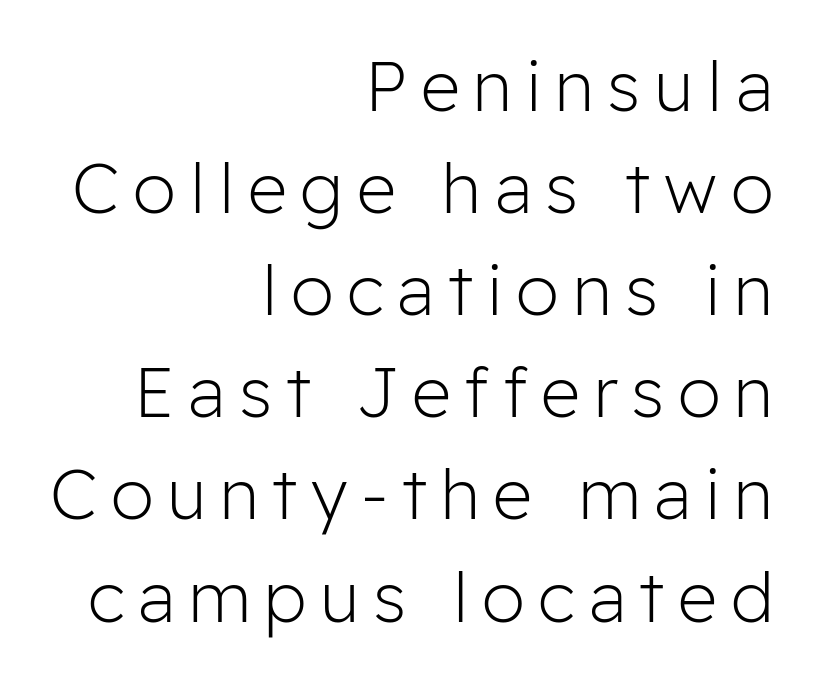
{"serif": "no", "italic": "no", "bold": "no", "weight": "light", "width": "normal", "stroke_contrast": "low", "x_height": "medium", "monospaced": "no", "underline": "no", "align": "right", "line_spacing": "normal", "line_spacing_ratio": 1.48, "letter_spacing": "wide", "letter_spacing_em": 0.2, "glyph_px": 69}
